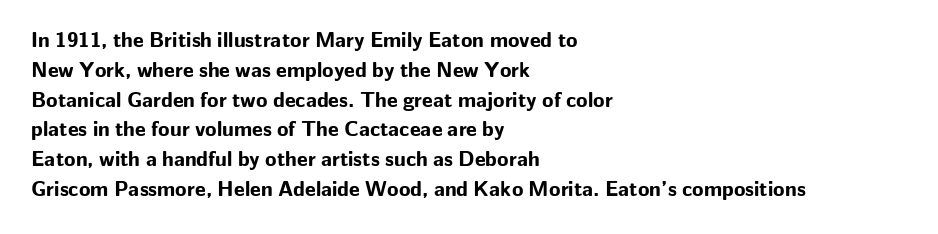
{"italic": "no", "bold": "yes", "underline": "no", "align": "left", "line_spacing": "normal", "line_spacing_ratio": 1.42, "letter_spacing": "normal", "letter_spacing_em": 0.0, "glyph_px": 21}
